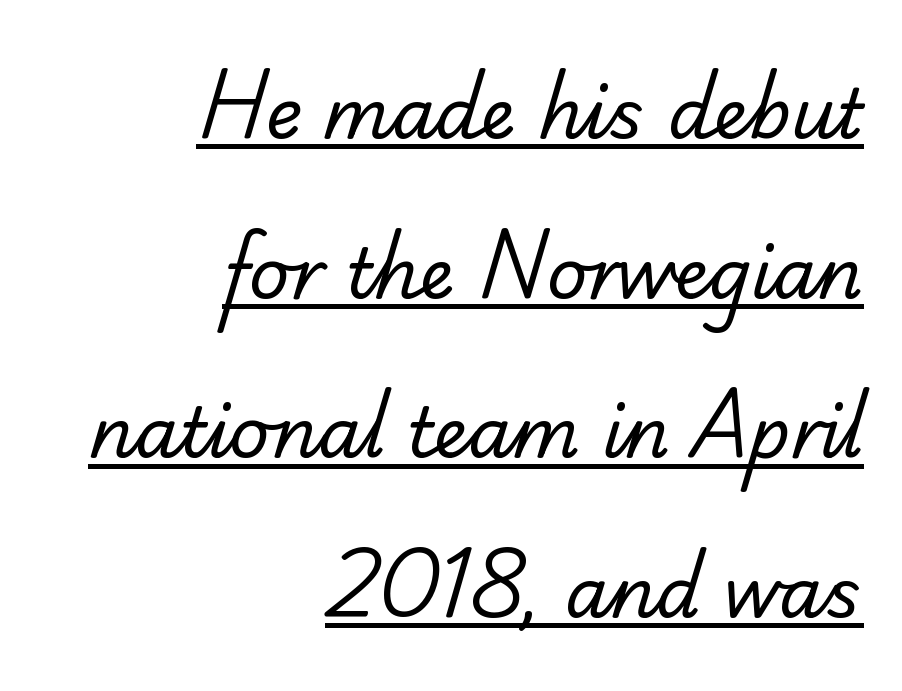
A typesetter would label this face a serif. How are the letters spaced? Ordinarily, with no added tracking. The face used here is proportionally spaced, like ordinary book or web type. The strokes carry an ordinary text weight at most. These lines are set flush right with a ragged left edge. Is there much room between lines? Yes — plenty of vertical air separates them.
